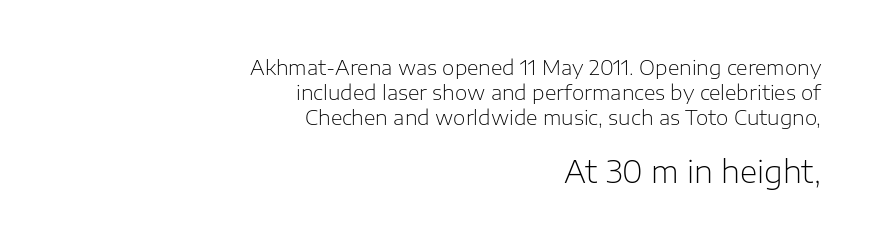
{"serif": "no", "italic": "no", "bold": "no", "weight": "light", "width": "normal", "stroke_contrast": "low", "x_height": "medium", "monospaced": "no", "underline": "no", "align": "right", "line_spacing_ratio": 1.24, "letter_spacing": "normal", "letter_spacing_em": 0.0, "larger_block": "second", "size_ratio": 1.5, "glyph_px": 30}
